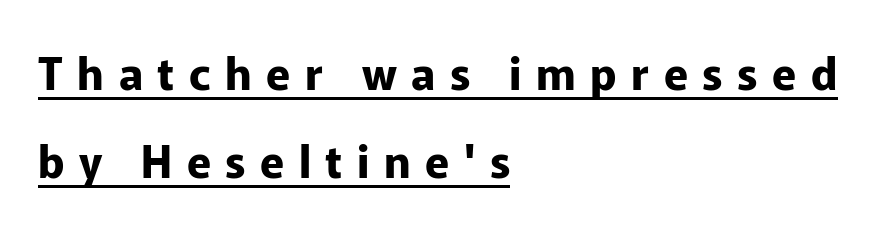
The image shows 44 px bold sans-serif type, upright; set left-aligned, loose line spacing (2.0x), unusually wide letter spacing (+0.33 em), underlined; low stroke contrast and a medium x-height.
